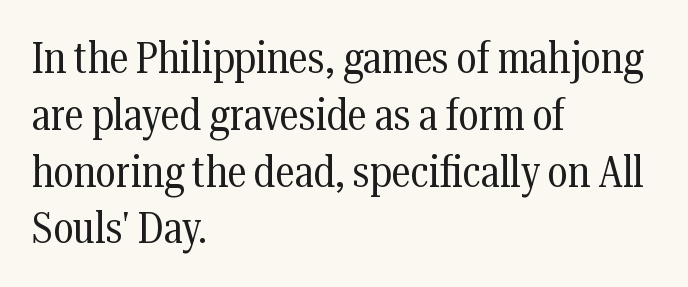
The image shows 44 px regular-weight, condensed serif type, upright; set left-aligned, normal line spacing (1.29x), normal letter spacing, not underlined; medium stroke contrast and a medium x-height.
